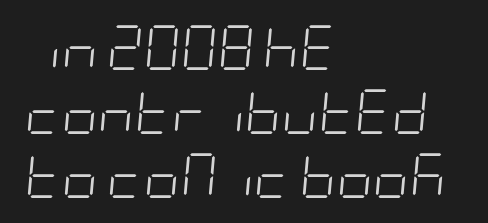
{"italic": "yes", "lean": "right", "slant_degrees": 5, "bold": "no", "weight": "light", "width": "condensed", "stroke_contrast": "low", "x_height": "large", "underline": "no", "align": "left", "line_spacing": "normal", "line_spacing_ratio": 1.42, "letter_spacing": "normal", "letter_spacing_em": 0.0, "glyph_px": 45}
